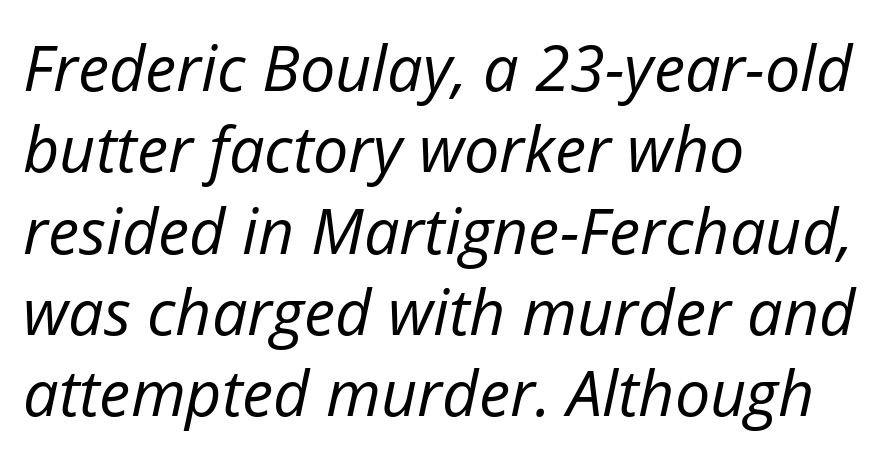
Q: Is the text bold? A: No.
Q: Is the text italic (slanted)? A: Yes, it leans right by about 12 degrees.
Q: Is the text underlined? A: No.
Q: How is the paragraph aligned? A: Left-aligned.
Q: Is the spacing between letters normal or unusually wide? A: Normal.
Q: Is the spacing between lines tight, normal or loose? A: Normal.
Q: Width (condensed, normal, or wide)? A: Normal.
Q: Stroke contrast? A: Low.
Q: x-height? A: Medium.
Q: Monospaced? A: No.
